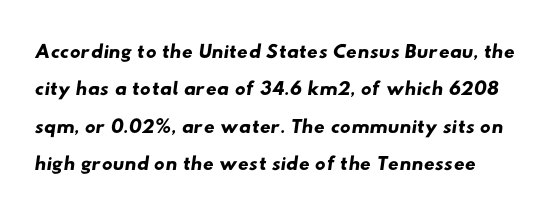
Whoever set this chose a conventional vertical rhythm. No extra tracking has been applied to these lines. The text was rendered using a sans face with plain stroke endings. Anything drawn beneath the words? Only blank space.
